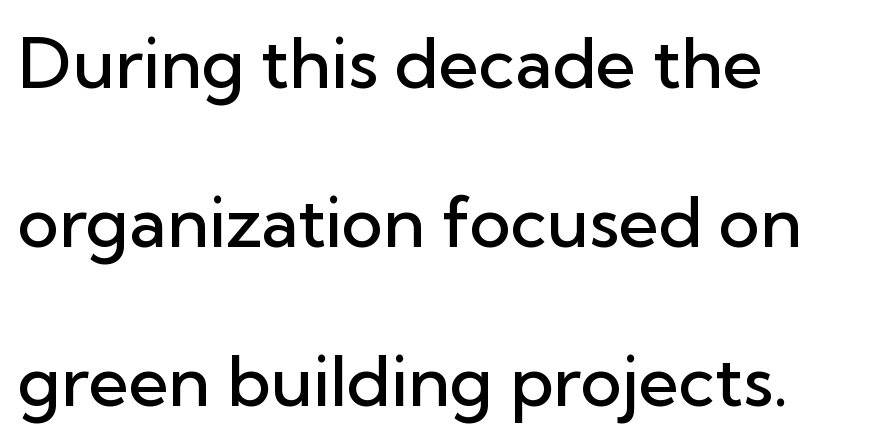
The image shows 70 px semibold sans-serif type, upright; set left-aligned, loose line spacing (2.27x), normal letter spacing, not underlined; low stroke contrast and a medium x-height.
